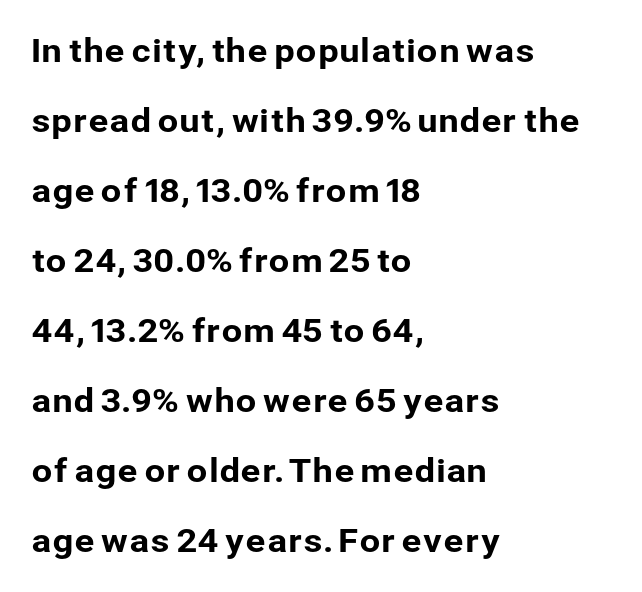
{"serif": "no", "italic": "no", "width": "normal", "stroke_contrast": "low", "x_height": "medium", "monospaced": "no", "underline": "no", "align": "left", "line_spacing": "loose", "line_spacing_ratio": 2.12, "letter_spacing": "normal", "letter_spacing_em": 0.0, "glyph_px": 33}
